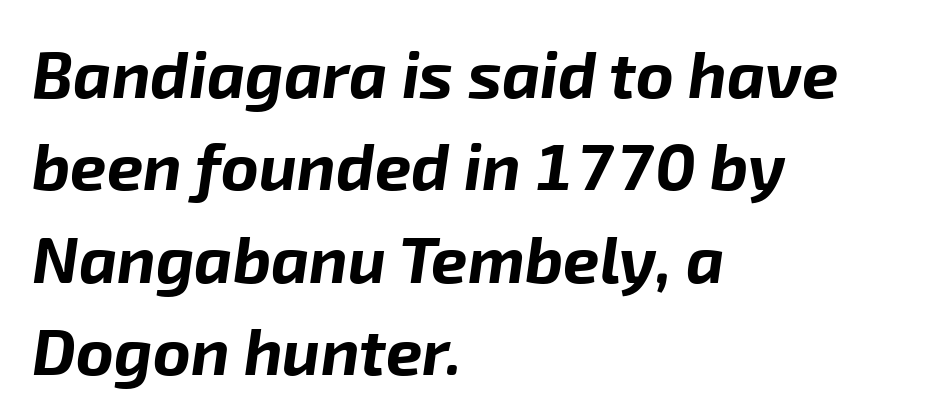
The image shows 65 px bold type, italic (leaning right); set left-aligned, normal line spacing (1.42x), normal letter spacing, not underlined; low stroke contrast and a medium x-height.
